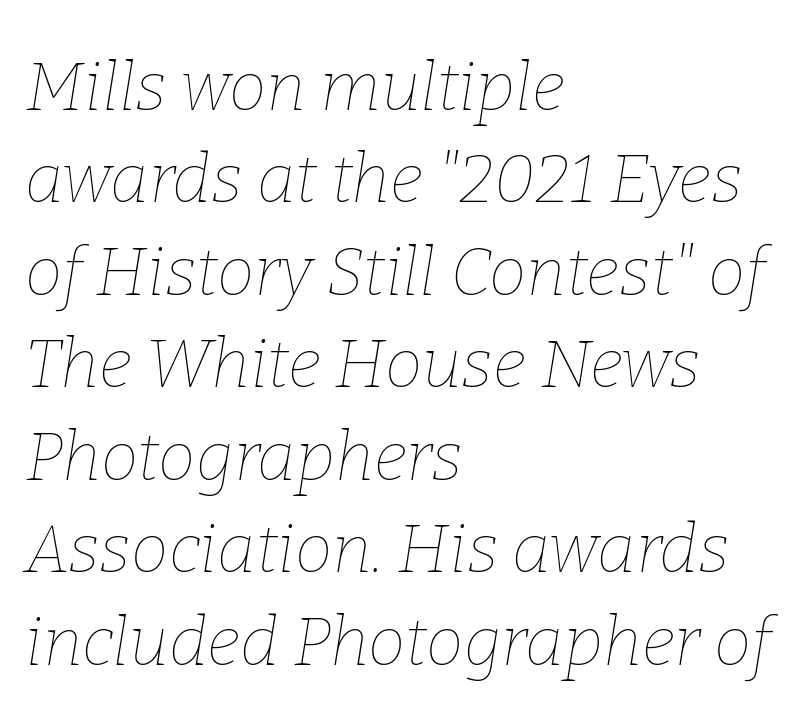
The image shows 67 px thin type, italic (leaning right); set left-aligned, normal line spacing (1.38x), normal letter spacing, not underlined; low stroke contrast and a medium x-height.
